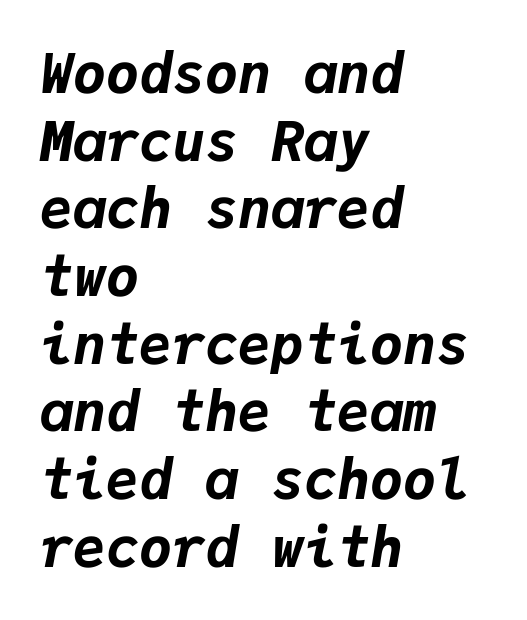
Q: Is the text bold? A: Yes.
Q: Is the text italic (slanted)? A: Yes, it leans right by about 9 degrees.
Q: Is the text underlined? A: No.
Q: How is the paragraph aligned? A: Left-aligned.
Q: Is the spacing between letters normal or unusually wide? A: Normal.
Q: Width (condensed, normal, or wide)? A: Normal.
Q: Stroke contrast? A: Low.
Q: x-height? A: Medium.
Q: Monospaced? A: Yes.
